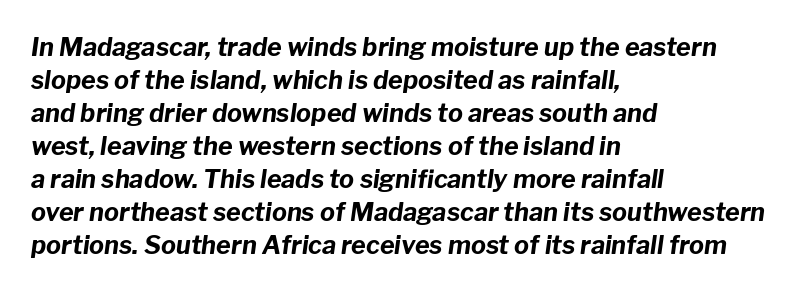
The image shows 25 px bold type, italic (leaning right); set left-aligned, normal line spacing (1.32x), normal letter spacing, not underlined.
